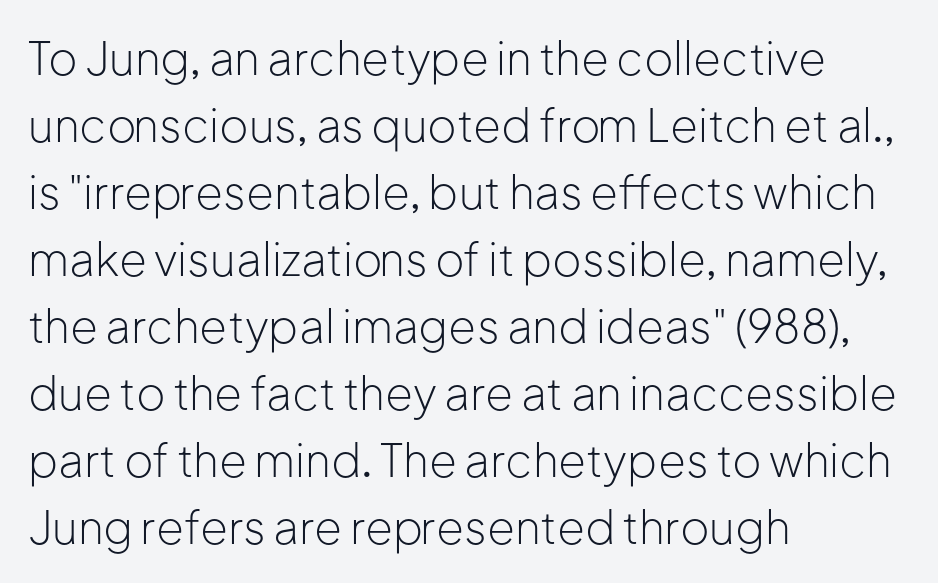
{"serif": "no", "italic": "no", "bold": "no", "weight": "light", "width": "normal", "stroke_contrast": "low", "x_height": "medium", "monospaced": "no", "underline": "no", "align": "left", "line_spacing": "normal", "line_spacing_ratio": 1.49, "letter_spacing": "normal", "letter_spacing_em": 0.0, "glyph_px": 45}
